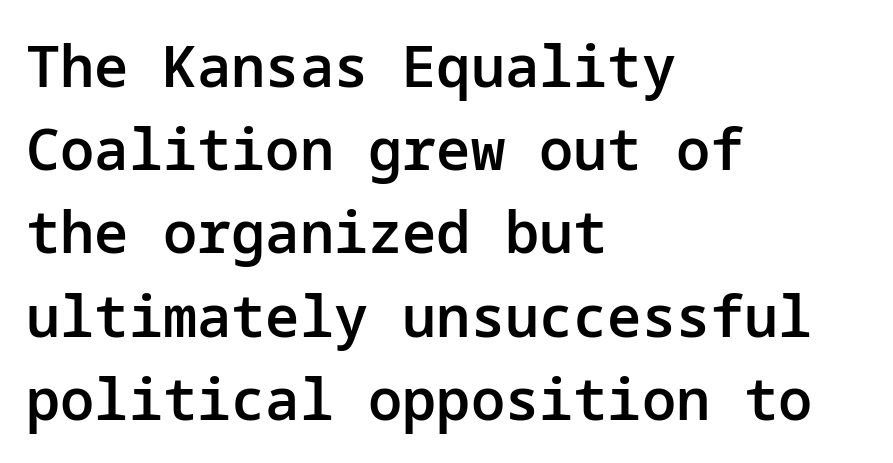
Q: Is the text bold? A: Semi-bold.
Q: Is the text italic (slanted)? A: No, it is upright.
Q: Is the typeface a serif or a sans-serif typeface? A: Sans-serif.
Q: Is the text underlined? A: No.
Q: How is the paragraph aligned? A: Left-aligned.
Q: Is the spacing between letters normal or unusually wide? A: Normal.
Q: Is the spacing between lines tight, normal or loose? A: Normal.
Q: Width (condensed, normal, or wide)? A: Normal.
Q: Stroke contrast? A: Low.
Q: x-height? A: Medium.
